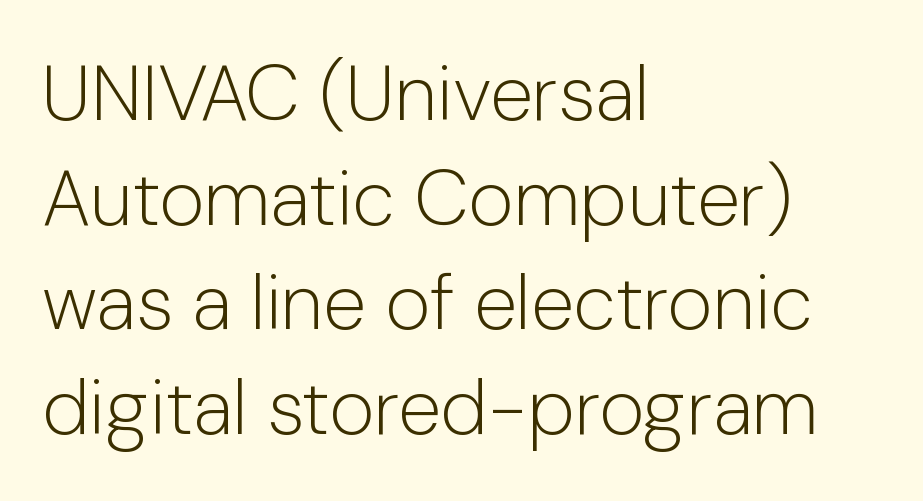
The image shows 78 px light sans-serif type, upright; set left-aligned, normal line spacing (1.34x), normal letter spacing, not underlined; low stroke contrast and a medium x-height.
